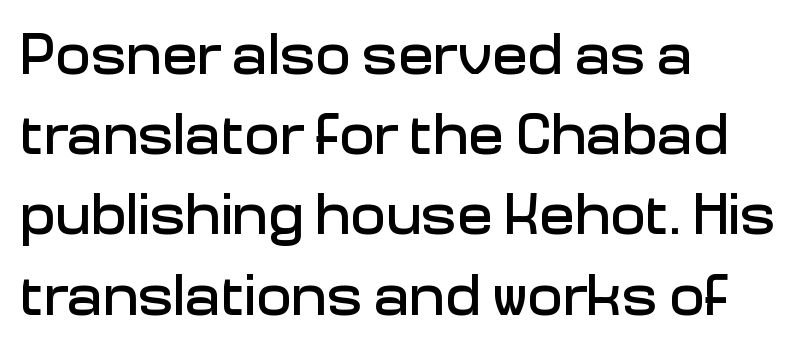
Q: Is the text italic (slanted)? A: No, it is upright.
Q: Is the typeface a serif or a sans-serif typeface? A: Sans-serif.
Q: Is the text underlined? A: No.
Q: How is the paragraph aligned? A: Left-aligned.
Q: Is the spacing between letters normal or unusually wide? A: Normal.
Q: Is the spacing between lines tight, normal or loose? A: Normal.
Q: Width (condensed, normal, or wide)? A: Normal.
Q: Stroke contrast? A: Low.
Q: x-height? A: Medium.
Q: Monospaced? A: No.
